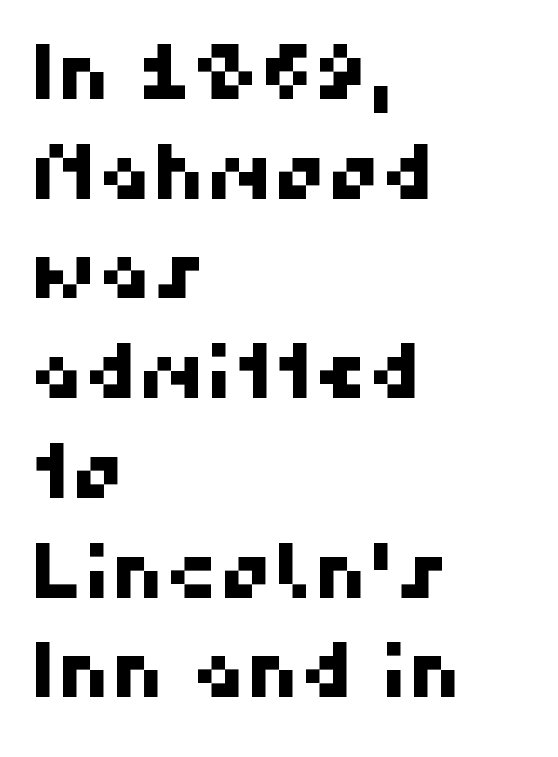
{"serif": "no", "width": "normal", "stroke_contrast": "high", "x_height": "medium", "monospaced": "no", "underline": "no", "align": "left", "line_spacing": "normal", "line_spacing_ratio": 1.33, "letter_spacing": "normal", "letter_spacing_em": 0.0, "glyph_px": 75}
